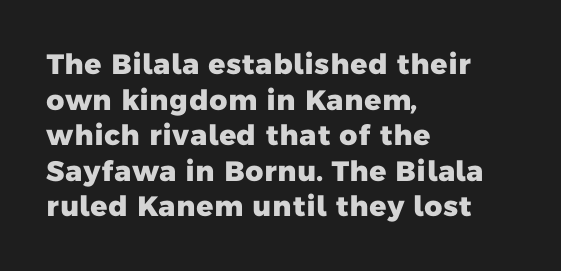
The image shows 28 px heavy sans-serif type; set left-aligned, normal line spacing (1.27x), normal letter spacing, not underlined; low stroke contrast and a medium x-height.
